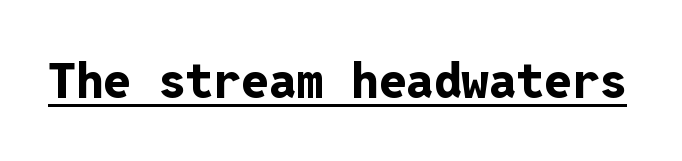
The image shows 49 px bold sans-serif type, upright, monospaced; set normal letter spacing, underlined; low stroke contrast and a medium x-height.
